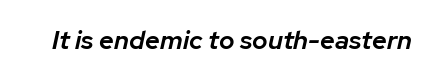
{"italic": "yes", "lean": "right", "slant_degrees": 12, "bold": "semi", "underline": "no", "letter_spacing": "normal", "letter_spacing_em": 0.0, "glyph_px": 26}
